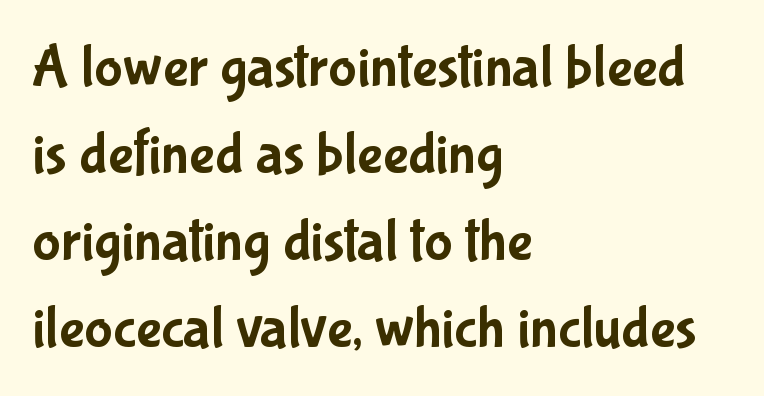
The image shows 60 px condensed sans-serif type, upright; set left-aligned, normal line spacing (1.45x), normal letter spacing, not underlined; low stroke contrast and a medium x-height.
